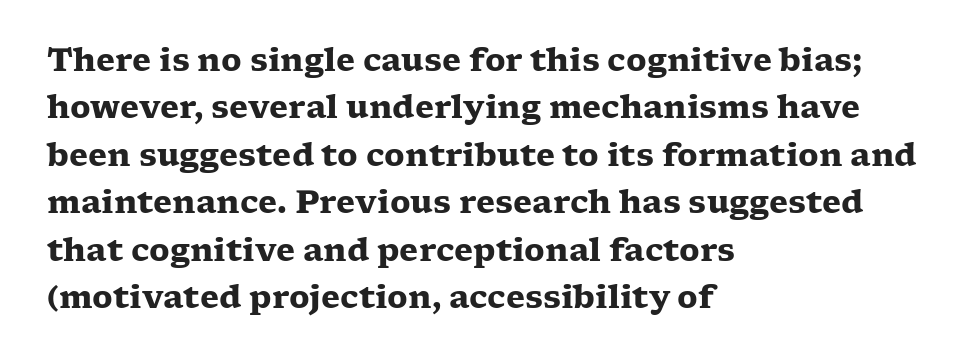
{"serif": "yes", "italic": "no", "bold": "yes", "weight": "heavy", "width": "wide", "stroke_contrast": "low", "x_height": "medium", "monospaced": "no", "underline": "no", "align": "left", "line_spacing": "normal", "line_spacing_ratio": 1.53, "letter_spacing": "normal", "letter_spacing_em": 0.0, "glyph_px": 31}
